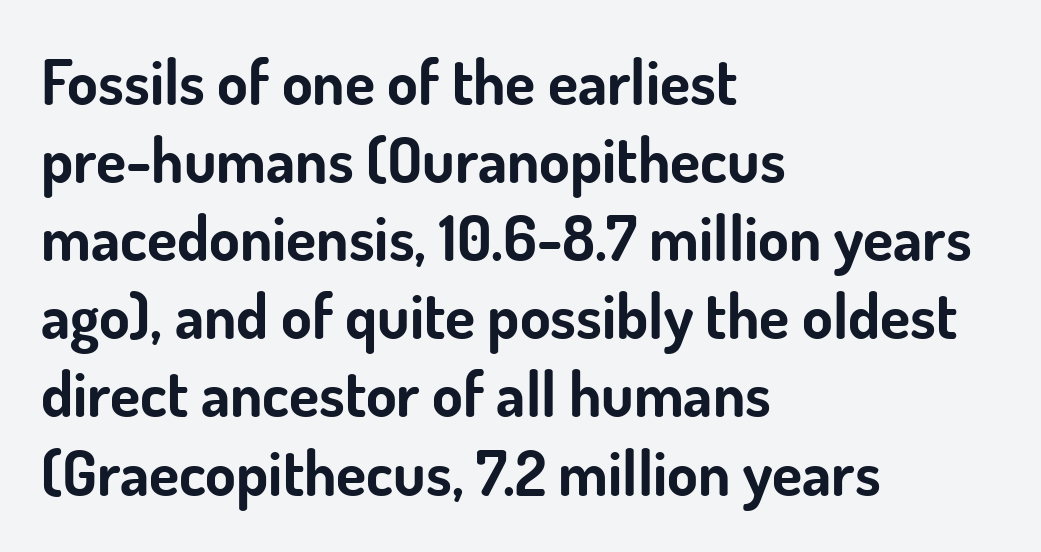
Typographic density is high because the face is bold. Nobody touched the tracking dial on this one. The glyphs in this specimen are sans serif. Plain, unruled lines of type. The paragraph has a hard left edge and a soft right edge. Posture: upright roman.
